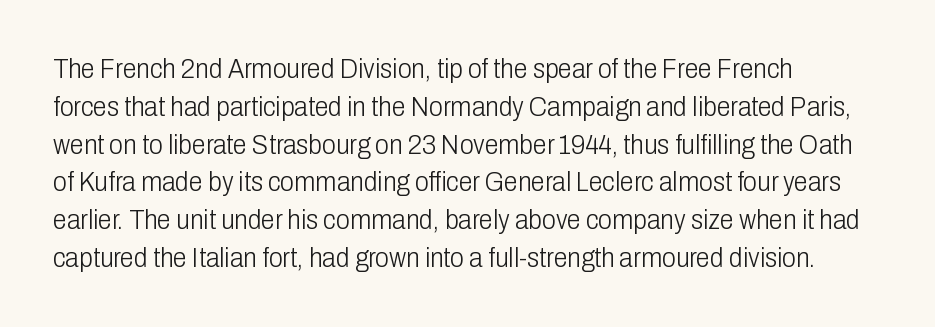
These lines are rendered in a variable-pitch font. The lettering stays uniformly vertical, giving the passage a roman look. Compared with typical paragraphs, the rows here are spaced about the same. Tracking here is standard; glyphs follow each other at the usual distance. The passage is arranged the way most books set body copy — flush left.
